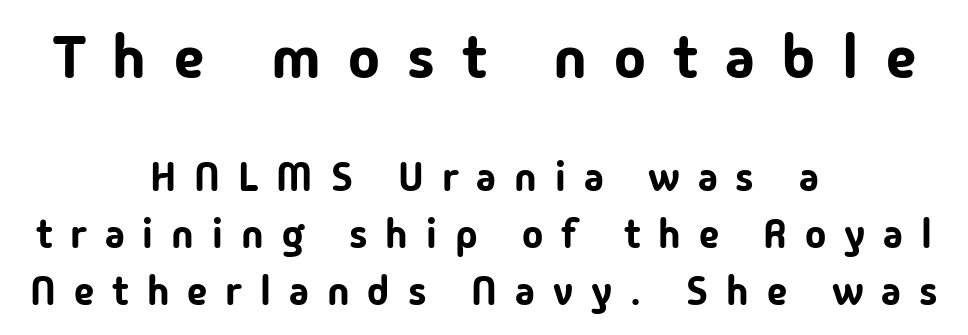
{"serif": "no", "italic": "no", "width": "normal", "stroke_contrast": "low", "x_height": "medium", "monospaced": "no", "underline": "no", "align": "center", "line_spacing": "normal", "line_spacing_ratio": 1.42, "letter_spacing": "wide", "letter_spacing_em": 0.45, "larger_block": "first", "size_ratio": 1.5, "glyph_px": 60}
